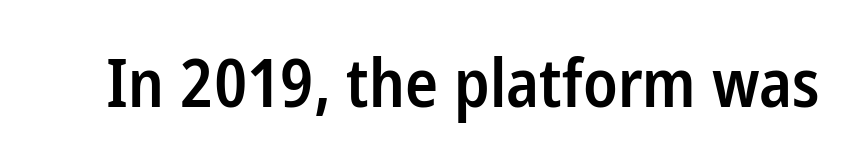
{"serif": "no", "italic": "no", "bold": "semi", "weight": "semibold", "width": "condensed", "stroke_contrast": "low", "x_height": "medium", "monospaced": "no", "underline": "no", "letter_spacing": "normal", "letter_spacing_em": 0.0, "glyph_px": 66}
